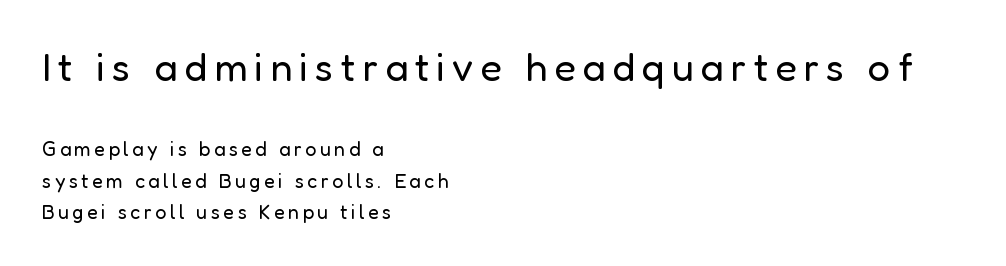
{"serif": "no", "italic": "no", "bold": "no", "weight": "regular", "width": "normal", "stroke_contrast": "low", "x_height": "medium", "monospaced": "no", "underline": "no", "align": "left", "line_spacing": "normal", "line_spacing_ratio": 1.56, "larger_block": "first", "size_ratio": 2.0, "glyph_px": 40}
